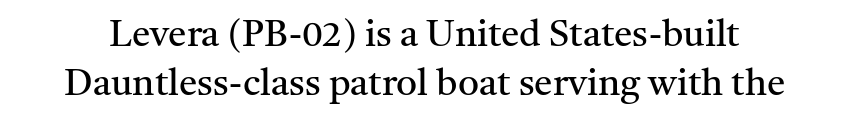
In terms of letterform style, serifs are clearly present. The area under the type is left untouched. What stands out about the letter spacing? Nothing — it is the standard amount. Line spacing here is normal. This sample uses an upright cut, with every glyph sitting square on the baseline.
